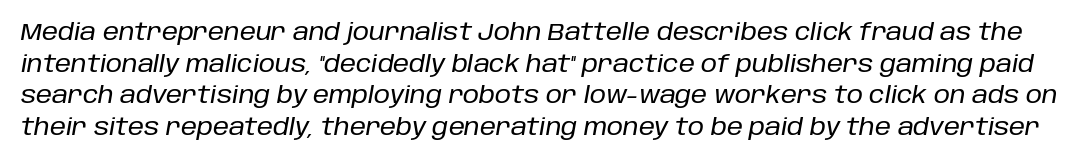
Q: Is the text italic (slanted)? A: Yes, it leans right by about 10 degrees.
Q: Is the text underlined? A: No.
Q: Is the spacing between letters normal or unusually wide? A: Normal.
Q: Is the spacing between lines tight, normal or loose? A: Normal.
